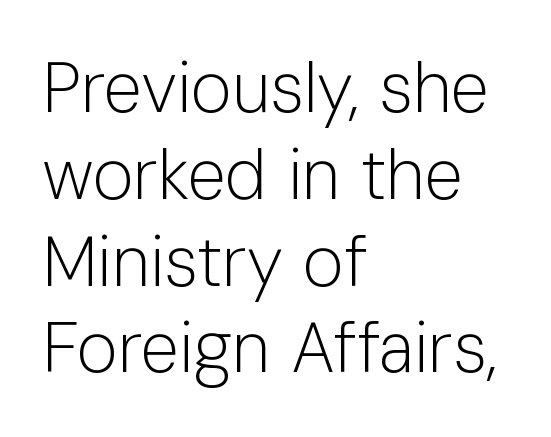
The image shows 70 px light sans-serif type, upright; set left-aligned, line spacing 1.24x, normal letter spacing, not underlined; low stroke contrast and a medium x-height.
